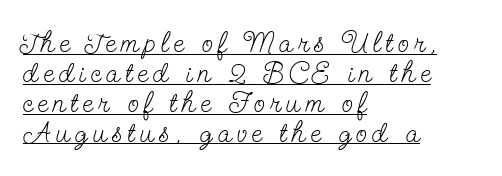
{"serif": "yes", "bold": "no", "weight": "light", "width": "condensed", "stroke_contrast": "low", "x_height": "small", "monospaced": "no", "underline": "yes", "align": "left", "line_spacing": "tight", "line_spacing_ratio": 1.03, "glyph_px": 29}
